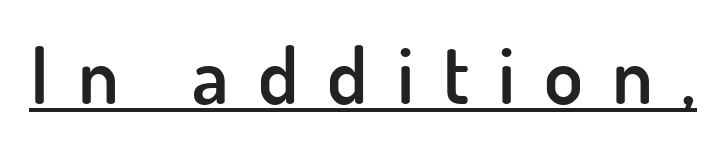
Q: Is the text bold? A: Semi-bold.
Q: Is the text italic (slanted)? A: No, it is upright.
Q: Is the typeface a serif or a sans-serif typeface? A: Sans-serif.
Q: Is the text underlined? A: Yes.
Q: Is the spacing between letters normal or unusually wide? A: Unusually wide.
Q: Width (condensed, normal, or wide)? A: Normal.
Q: Stroke contrast? A: Low.
Q: x-height? A: Small.
Q: Monospaced? A: No.
